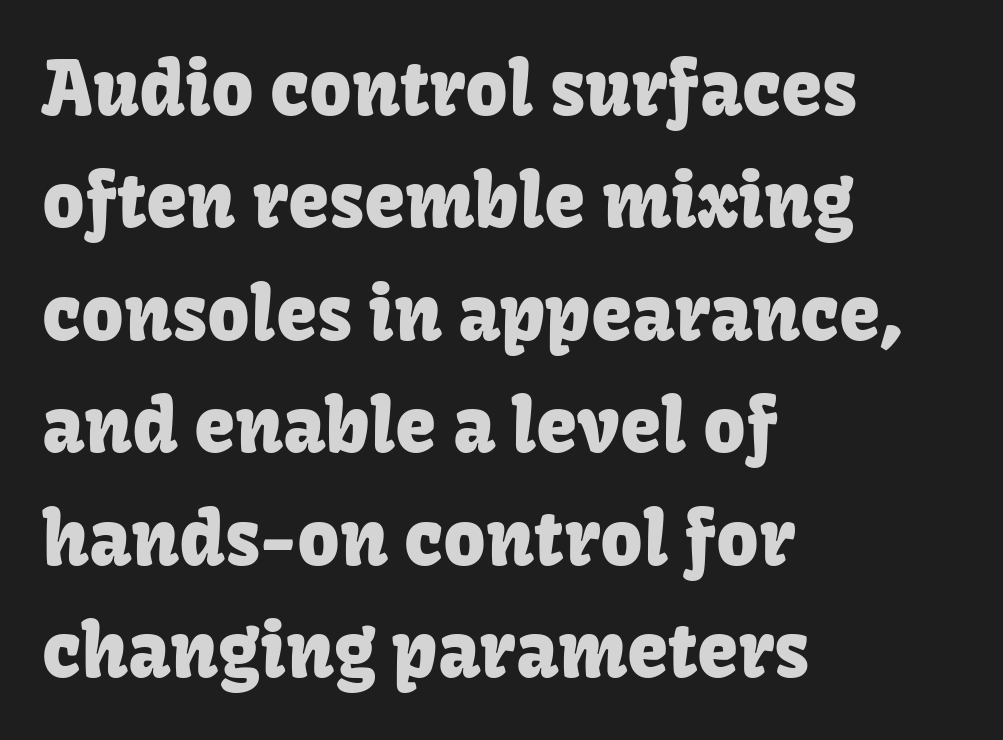
Q: Is the text italic (slanted)? A: No, it is upright.
Q: Is the typeface a serif or a sans-serif typeface? A: Sans-serif.
Q: Is the text underlined? A: No.
Q: How is the paragraph aligned? A: Left-aligned.
Q: Is the spacing between letters normal or unusually wide? A: Normal.
Q: Is the spacing between lines tight, normal or loose? A: Normal.
Q: Width (condensed, normal, or wide)? A: Normal.
Q: Stroke contrast? A: Low.
Q: x-height? A: Medium.
Q: Monospaced? A: No.
